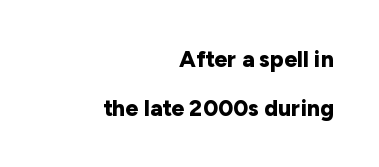
Q: Is the text bold? A: Yes.
Q: Is the text italic (slanted)? A: No, it is upright.
Q: Is the text underlined? A: No.
Q: How is the paragraph aligned? A: Right-aligned.
Q: Is the spacing between letters normal or unusually wide? A: Normal.
Q: Is the spacing between lines tight, normal or loose? A: Loose.
